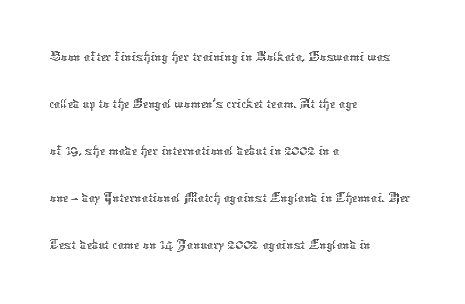
Q: Is the text bold? A: No.
Q: Is the text italic (slanted)? A: No, it is upright.
Q: Is the text underlined? A: No.
Q: How is the paragraph aligned? A: Left-aligned.
Q: Is the spacing between letters normal or unusually wide? A: Normal.
Q: Is the spacing between lines tight, normal or loose? A: Normal.
Q: Width (condensed, normal, or wide)? A: Normal.
Q: Stroke contrast? A: Low.
Q: x-height? A: Medium.
Q: Monospaced? A: No.
